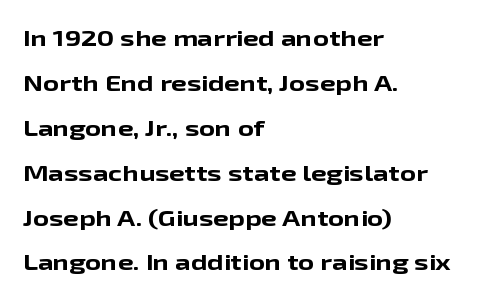
{"italic": "no", "bold": "yes", "underline": "no", "align": "left", "line_spacing": "loose", "line_spacing_ratio": 2.04, "letter_spacing": "normal", "letter_spacing_em": 0.0, "glyph_px": 22}
